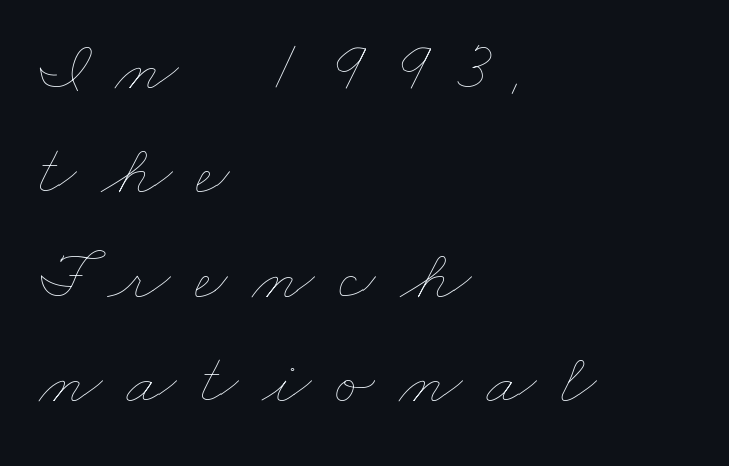
{"bold": "no", "weight": "thin", "width": "wide", "stroke_contrast": "low", "x_height": "small", "monospaced": "no", "underline": "no", "align": "left", "line_spacing": "normal", "line_spacing_ratio": 1.43, "letter_spacing": "wide", "letter_spacing_em": 0.33, "glyph_px": 73}
